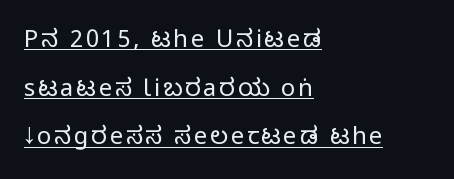
{"italic": "no", "bold": "no", "underline": "yes", "align": "left", "line_spacing": "loose", "line_spacing_ratio": 2.03, "glyph_px": 24}
